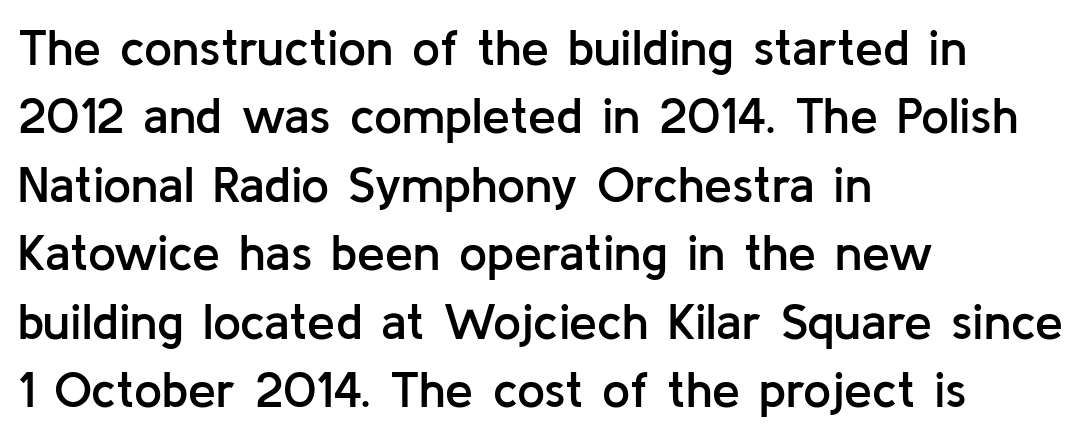
{"serif": "no", "italic": "no", "bold": "semi", "weight": "semibold", "width": "normal", "stroke_contrast": "low", "x_height": "medium", "monospaced": "no", "underline": "no", "align": "left", "line_spacing": "normal", "line_spacing_ratio": 1.37, "letter_spacing": "normal", "letter_spacing_em": 0.0, "glyph_px": 50}
